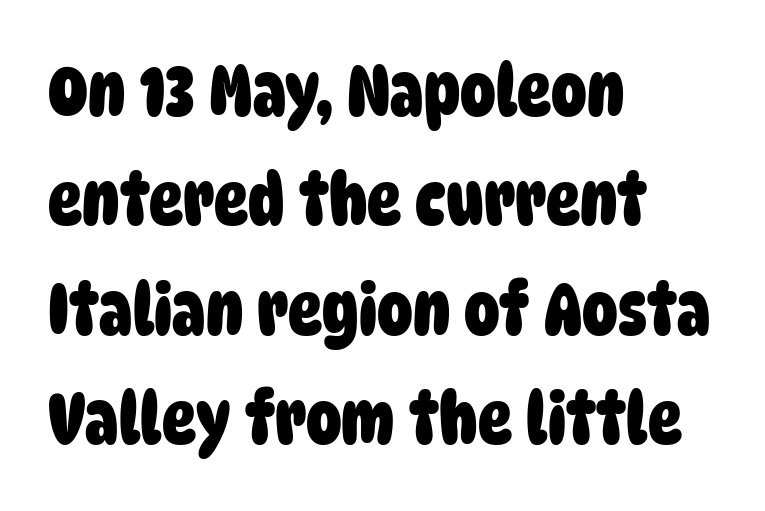
Q: Is the text bold? A: Yes.
Q: Is the typeface a serif or a sans-serif typeface? A: Sans-serif.
Q: Is the text underlined? A: No.
Q: How is the paragraph aligned? A: Left-aligned.
Q: Is the spacing between letters normal or unusually wide? A: Normal.
Q: Is the spacing between lines tight, normal or loose? A: Normal.
Q: Width (condensed, normal, or wide)? A: Condensed.
Q: Stroke contrast? A: Low.
Q: x-height? A: Large.
Q: Monospaced? A: No.
